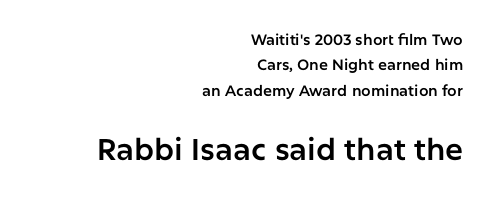
The image shows 30 px sans-serif type, upright; set right-aligned, normal line spacing (1.69x), normal letter spacing, not underlined; the second (bottom) block is 2.0x larger; low stroke contrast and a medium x-height.
